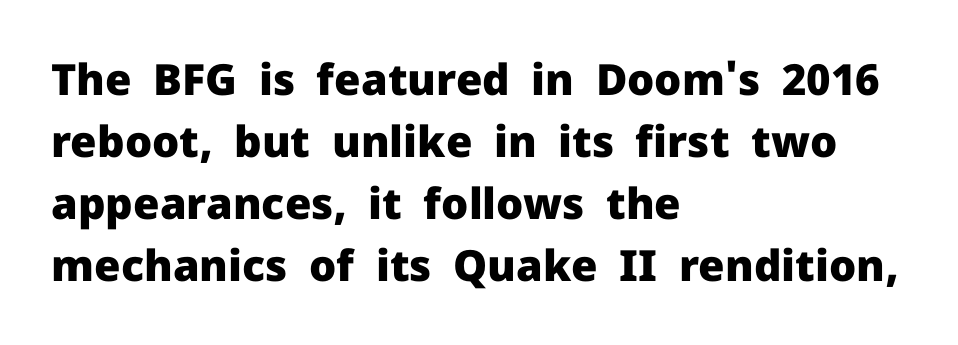
Q: Is the text bold? A: Yes.
Q: Is the text italic (slanted)? A: No, it is upright.
Q: Is the typeface a serif or a sans-serif typeface? A: Sans-serif.
Q: Is the text underlined? A: No.
Q: How is the paragraph aligned? A: Left-aligned.
Q: Is the spacing between letters normal or unusually wide? A: Normal.
Q: Is the spacing between lines tight, normal or loose? A: Normal.
Q: Width (condensed, normal, or wide)? A: Normal.
Q: Stroke contrast? A: Low.
Q: x-height? A: Medium.
Q: Monospaced? A: No.
